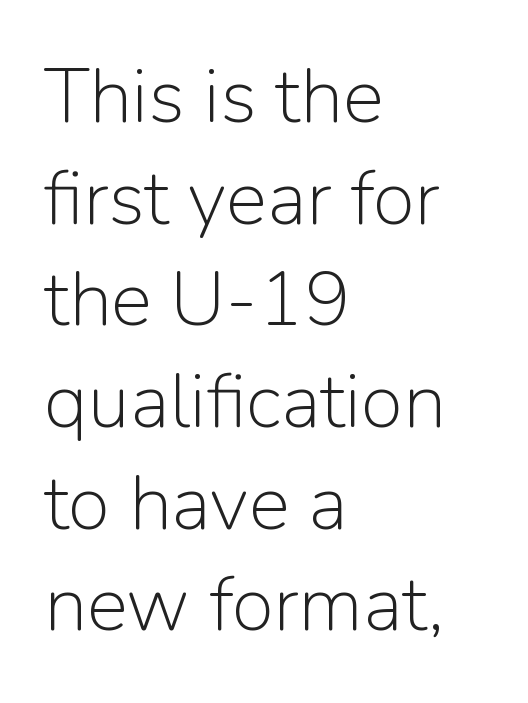
Q: Is the text bold? A: No.
Q: Is the text italic (slanted)? A: No, it is upright.
Q: Is the typeface a serif or a sans-serif typeface? A: Sans-serif.
Q: Is the text underlined? A: No.
Q: How is the paragraph aligned? A: Left-aligned.
Q: Is the spacing between letters normal or unusually wide? A: Normal.
Q: Is the spacing between lines tight, normal or loose? A: Normal.
Q: Width (condensed, normal, or wide)? A: Normal.
Q: Stroke contrast? A: Low.
Q: x-height? A: Medium.
Q: Monospaced? A: No.
